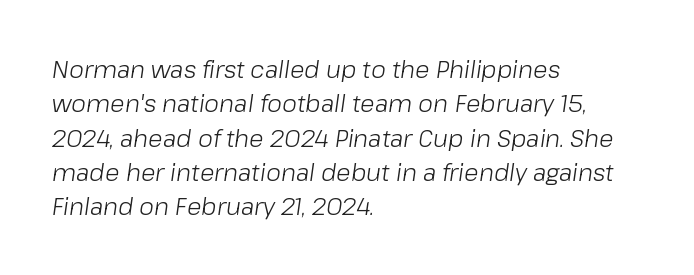
The image shows 24 px text type, italic (leaning right); set left-aligned, normal line spacing (1.43x), normal letter spacing, not underlined.
